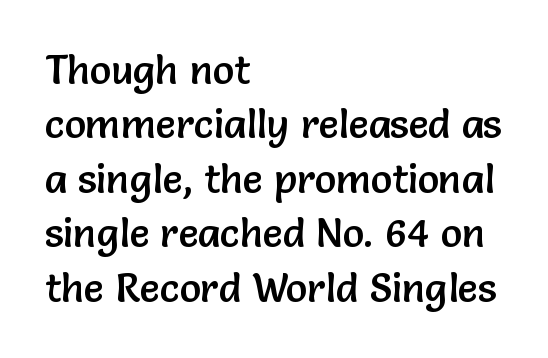
{"serif": "no", "italic": "no", "width": "normal", "stroke_contrast": "low", "x_height": "medium", "monospaced": "no", "underline": "no", "align": "left", "line_spacing": "normal", "line_spacing_ratio": 1.36, "letter_spacing": "normal", "letter_spacing_em": 0.0, "glyph_px": 40}
